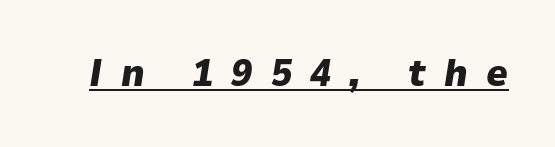
{"italic": "yes", "lean": "right", "slant_degrees": 9, "bold": "yes", "weight": "heavy", "width": "normal", "stroke_contrast": "low", "x_height": "medium", "monospaced": "no", "underline": "yes", "letter_spacing": "wide", "letter_spacing_em": 0.48, "glyph_px": 38}
